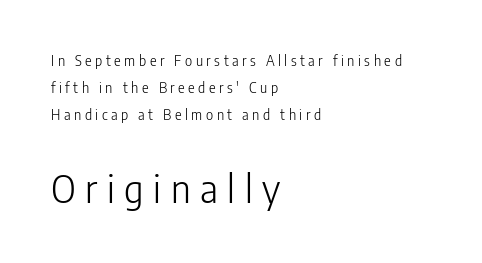
The image shows 38 px light, condensed sans-serif type, upright; set left-aligned, loose line spacing (1.94x), unusually wide letter spacing (+0.25 em), not underlined; the second (bottom) block is 2.71x larger; low stroke contrast and a medium x-height.
